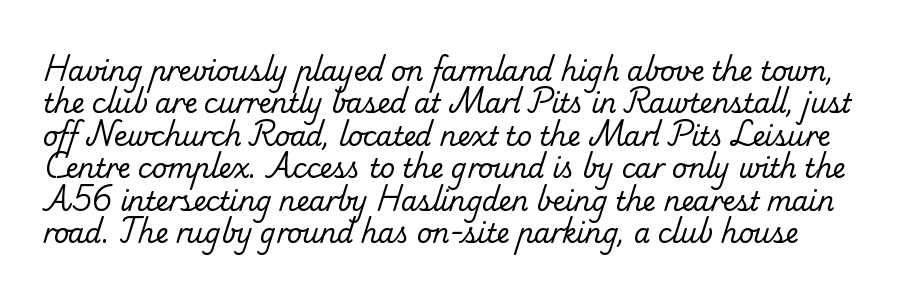
Does extra space separate the letters? No, they use regular spacing. Letters rest on an invisible, unmarked baseline. Is the stroke heavy? The answer is a plain regular-or-lighter. Summary of vertical rhythm: regular, with standard interline spacing.
